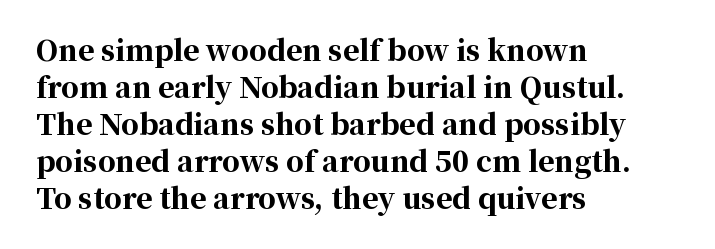
Every stem runs plumb, perpendicular to the baseline. Compared with an ordinary text face, these strokes are far heavier — a full bold. Examine the stroke ends and you'll spot serifs. This sample keeps an unexceptional amount of space between lines. Characters follow at the spacing the type designer built in. The rendering uses natural spacing where letterforms have individual widths.
